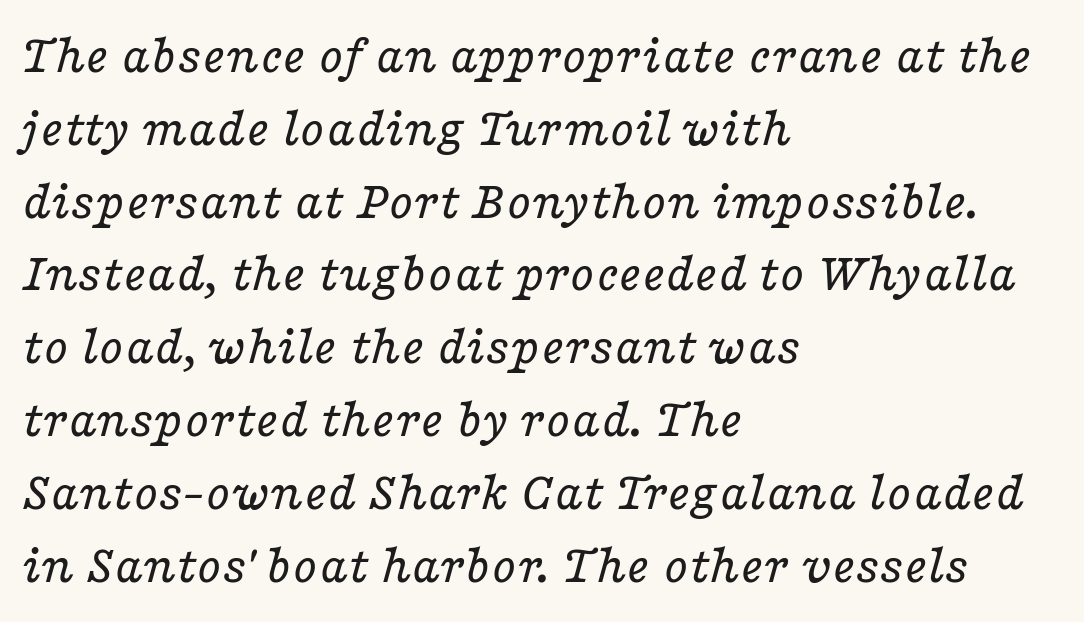
Q: Is the text bold? A: No.
Q: Is the text italic (slanted)? A: Yes, it leans right by about 16 degrees.
Q: Is the typeface a serif or a sans-serif typeface? A: Serif.
Q: Is the text underlined? A: No.
Q: How is the paragraph aligned? A: Left-aligned.
Q: Is the spacing between letters normal or unusually wide? A: Normal.
Q: Is the spacing between lines tight, normal or loose? A: Normal.
Q: Width (condensed, normal, or wide)? A: Wide.
Q: Stroke contrast? A: Low.
Q: x-height? A: Medium.
Q: Monospaced? A: No.
